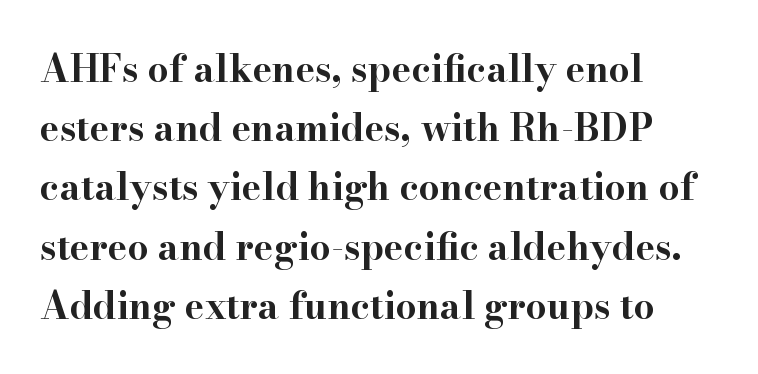
Notice how the stems are strictly vertical — no italics here. How would I describe the line gaps? Plain and ordinary. The typeface chosen for these lines features serifs. Notice how the passage keeps a crisp vertical edge on the left only.
